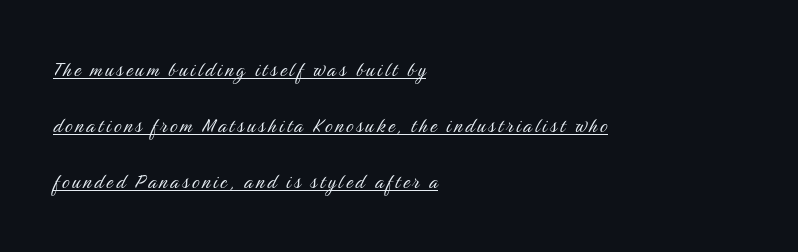
The rendering uses the underline text-decoration. The rag falls on the right side of this text block. Quick note: interline space is abundant.
